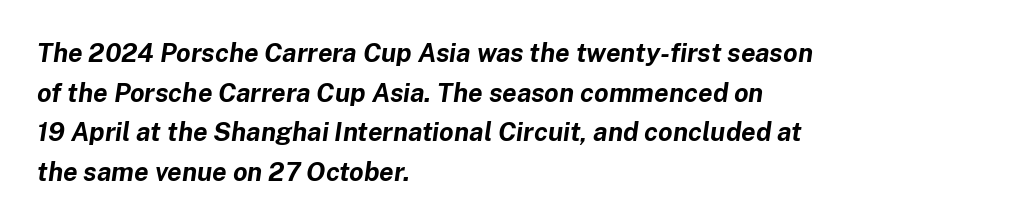
Q: Is the text bold? A: Yes.
Q: Is the text italic (slanted)? A: Yes, it leans right by about 8 degrees.
Q: Is the text underlined? A: No.
Q: How is the paragraph aligned? A: Left-aligned.
Q: Is the spacing between letters normal or unusually wide? A: Normal.
Q: Is the spacing between lines tight, normal or loose? A: Normal.
